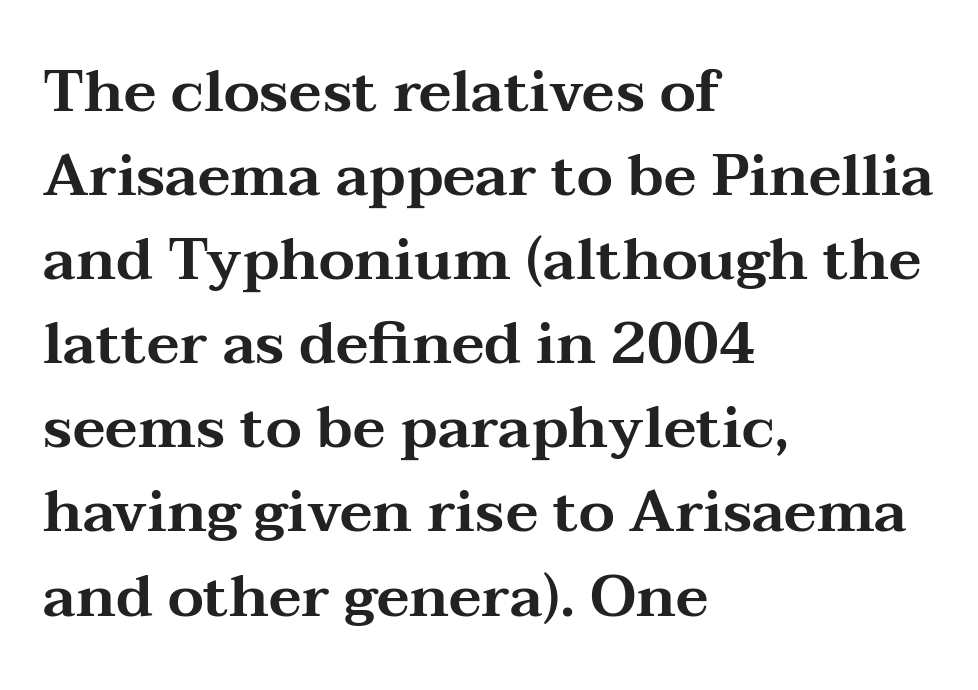
Q: Is the text italic (slanted)? A: No, it is upright.
Q: Is the typeface a serif or a sans-serif typeface? A: Serif.
Q: Is the text underlined? A: No.
Q: How is the paragraph aligned? A: Left-aligned.
Q: Is the spacing between letters normal or unusually wide? A: Normal.
Q: Is the spacing between lines tight, normal or loose? A: Normal.
Q: Width (condensed, normal, or wide)? A: Wide.
Q: Stroke contrast? A: Medium.
Q: x-height? A: Medium.
Q: Monospaced? A: No.
